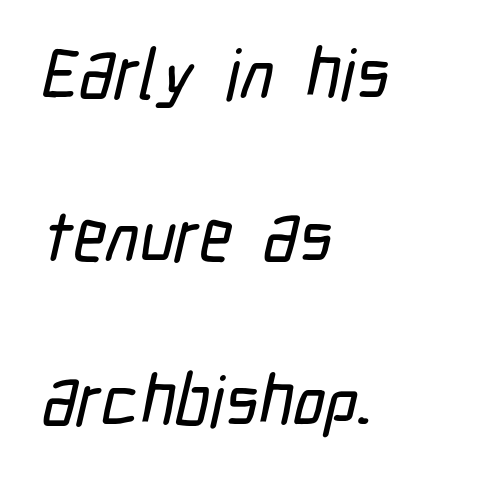
{"serif": "no", "width": "condensed", "stroke_contrast": "low", "x_height": "medium", "monospaced": "no", "underline": "no", "align": "left", "line_spacing": "loose", "line_spacing_ratio": 2.3, "letter_spacing": "normal", "letter_spacing_em": 0.0, "glyph_px": 71}
